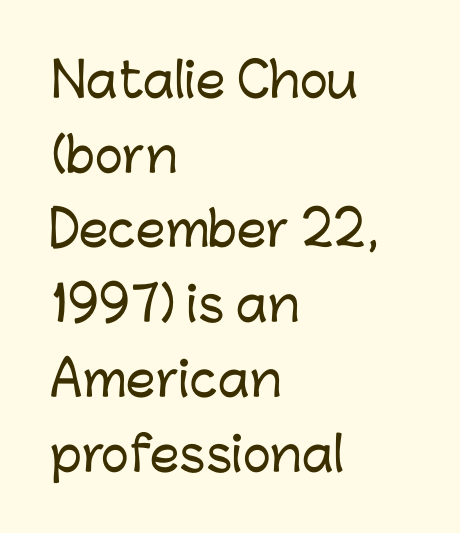
{"serif": "no", "italic": "no", "width": "normal", "stroke_contrast": "low", "x_height": "medium", "monospaced": "no", "underline": "no", "align": "left", "line_spacing": "normal", "line_spacing_ratio": 1.59, "letter_spacing": "normal", "letter_spacing_em": 0.0, "glyph_px": 47}
